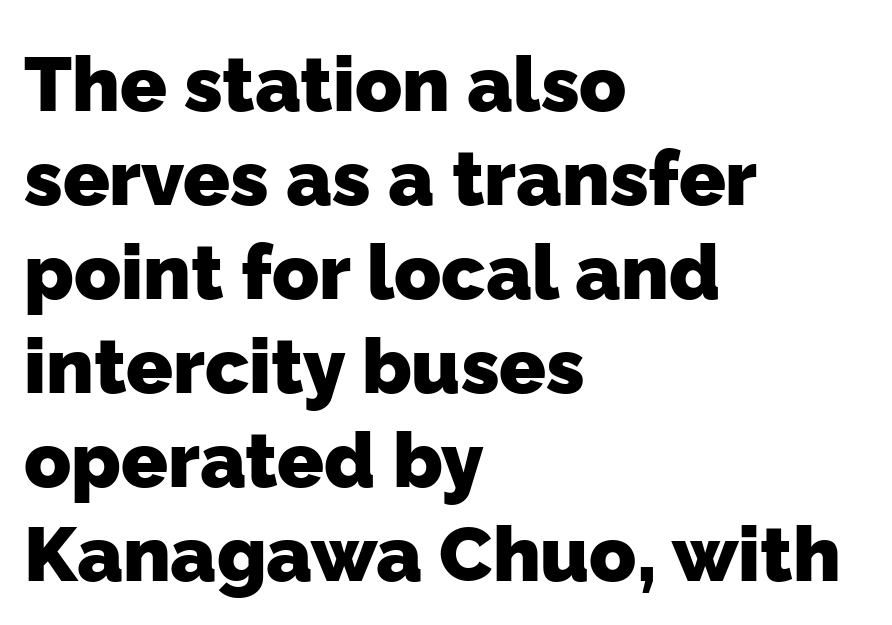
Q: Is the text bold? A: Yes.
Q: Is the typeface a serif or a sans-serif typeface? A: Sans-serif.
Q: Is the text underlined? A: No.
Q: How is the paragraph aligned? A: Left-aligned.
Q: Is the spacing between letters normal or unusually wide? A: Normal.
Q: Width (condensed, normal, or wide)? A: Normal.
Q: Stroke contrast? A: Low.
Q: x-height? A: Medium.
Q: Monospaced? A: No.
